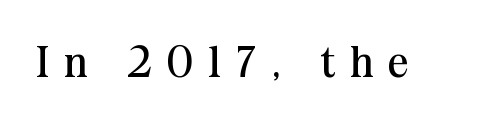
The image shows 44 px regular-weight serif type, upright; set unusually wide letter spacing (+0.35 em), not underlined; medium stroke contrast and a medium x-height.
